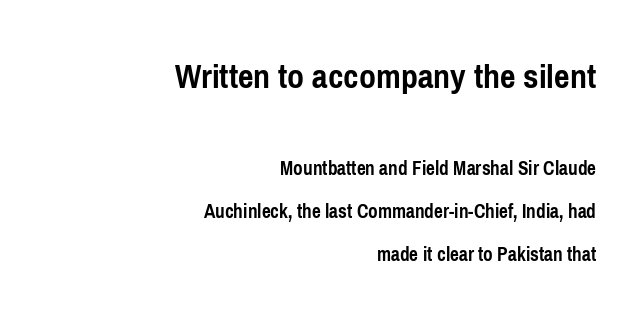
{"serif": "no", "italic": "no", "bold": "yes", "weight": "semibold", "width": "condensed", "stroke_contrast": "low", "x_height": "medium", "monospaced": "no", "underline": "no", "align": "right", "line_spacing": "loose", "line_spacing_ratio": 2.04, "letter_spacing": "normal", "letter_spacing_em": 0.0, "larger_block": "first", "size_ratio": 1.76, "glyph_px": 37}
